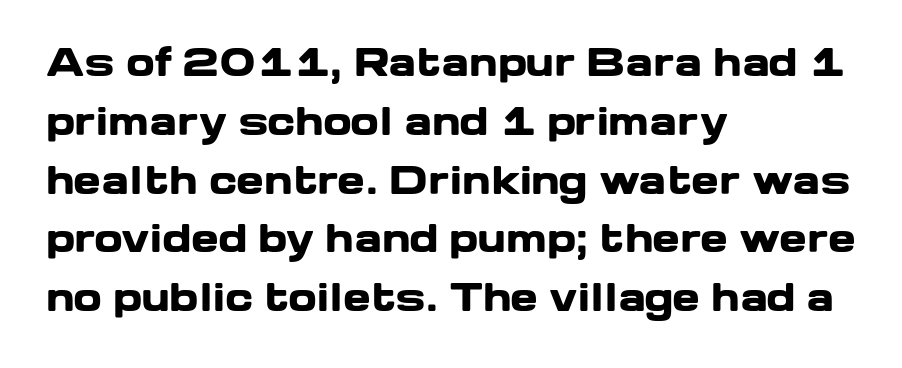
Unlike italic type, these characters show no tilt at all. The passage is arranged the way most books set body copy — flush left. Evenly set lines give the paragraph a standard silhouette. Does the type have serifs? No, each stem ends abruptly. Anything drawn beneath the words? Only blank space.
